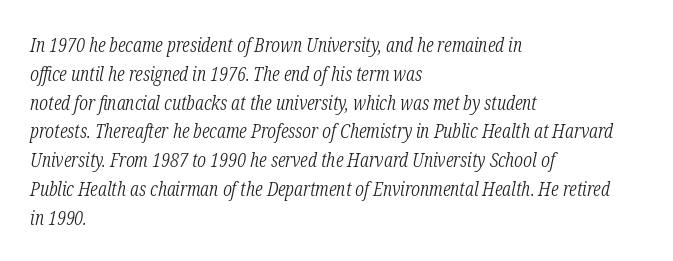
Q: Is the text bold? A: No.
Q: Is the text italic (slanted)? A: Yes, it leans right by about 12 degrees.
Q: Is the text underlined? A: No.
Q: How is the paragraph aligned? A: Left-aligned.
Q: Is the spacing between letters normal or unusually wide? A: Normal.
Q: Is the spacing between lines tight, normal or loose? A: Normal.
